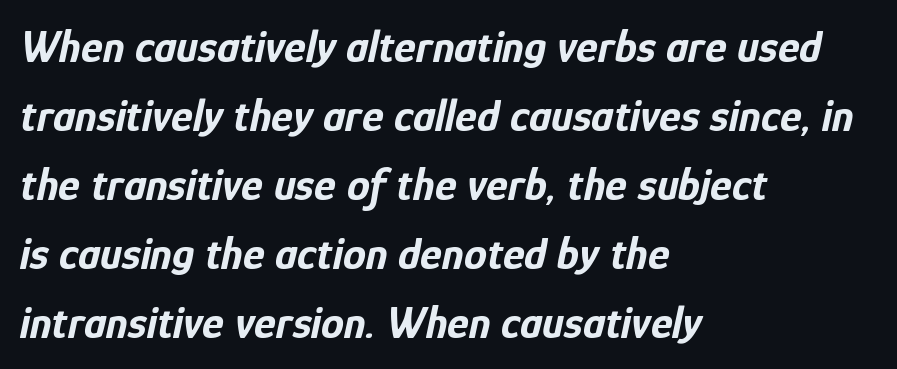
The image shows 46 px bold, condensed type, italic (leaning right); set left-aligned, normal line spacing (1.5x), normal letter spacing, not underlined; low stroke contrast and a medium x-height.
